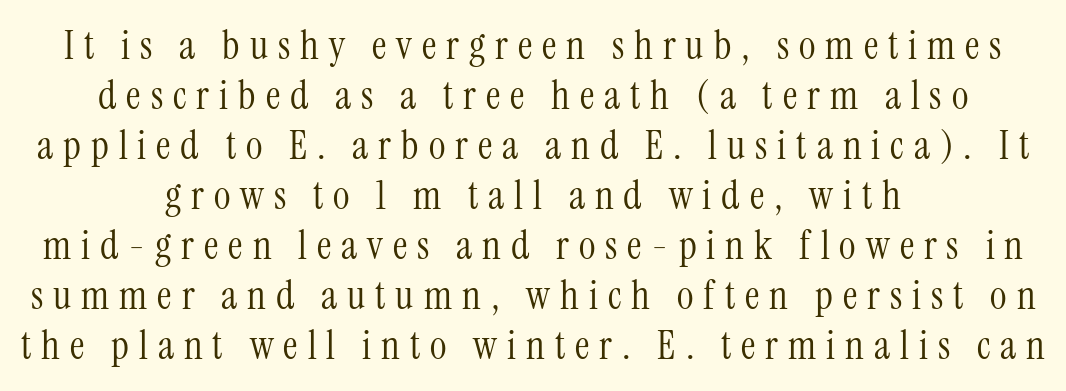
{"serif": "yes", "italic": "no", "bold": "no", "weight": "light", "width": "condensed", "stroke_contrast": "medium", "x_height": "medium", "monospaced": "no", "underline": "no", "align": "center", "line_spacing": "normal", "line_spacing_ratio": 1.25, "letter_spacing": "wide", "letter_spacing_em": 0.25, "glyph_px": 40}
